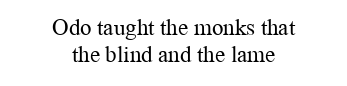
Q: Is the text bold? A: No.
Q: Is the text italic (slanted)? A: No, it is upright.
Q: Is the text underlined? A: No.
Q: How is the paragraph aligned? A: Centered.
Q: Is the spacing between letters normal or unusually wide? A: Normal.
